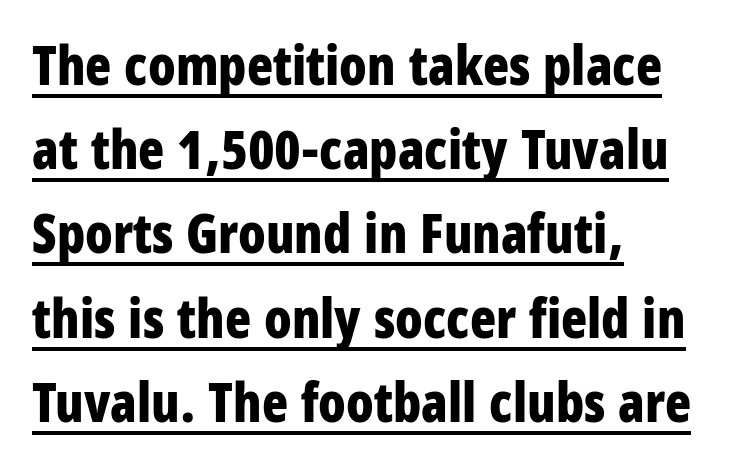
{"serif": "no", "italic": "no", "bold": "yes", "weight": "bold", "width": "condensed", "stroke_contrast": "low", "x_height": "large", "monospaced": "no", "underline": "yes", "align": "left", "line_spacing": "normal", "line_spacing_ratio": 1.56, "letter_spacing": "normal", "letter_spacing_em": 0.0, "glyph_px": 54}
